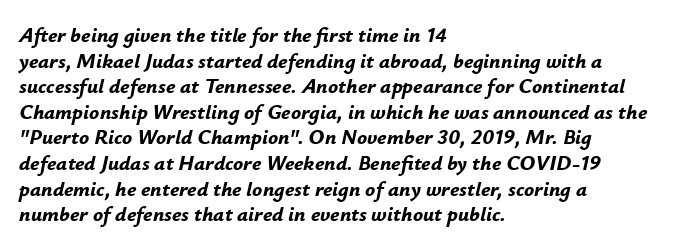
Q: Is the text bold? A: Yes.
Q: Is the text italic (slanted)? A: Yes, it leans right by about 12 degrees.
Q: Is the text underlined? A: No.
Q: How is the paragraph aligned? A: Left-aligned.
Q: Is the spacing between letters normal or unusually wide? A: Normal.
